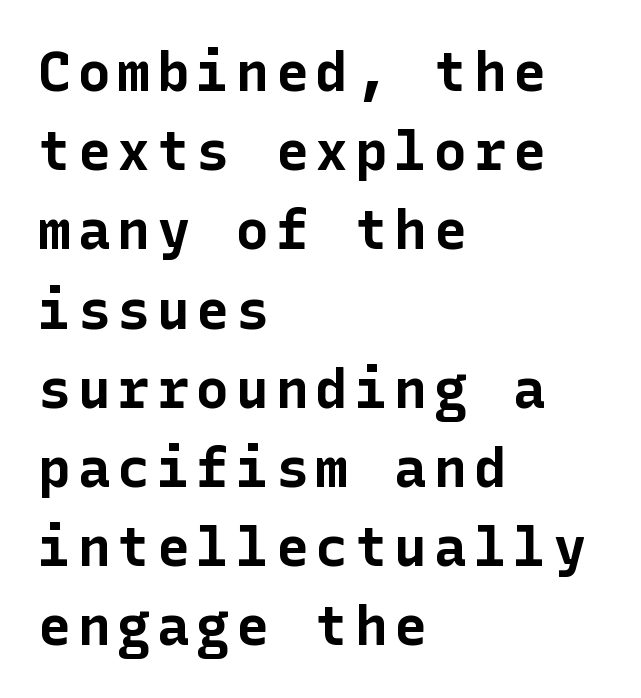
The image shows 55 px bold sans-serif type, upright; set left-aligned, normal line spacing (1.44x), not underlined; low stroke contrast and a medium x-height.
